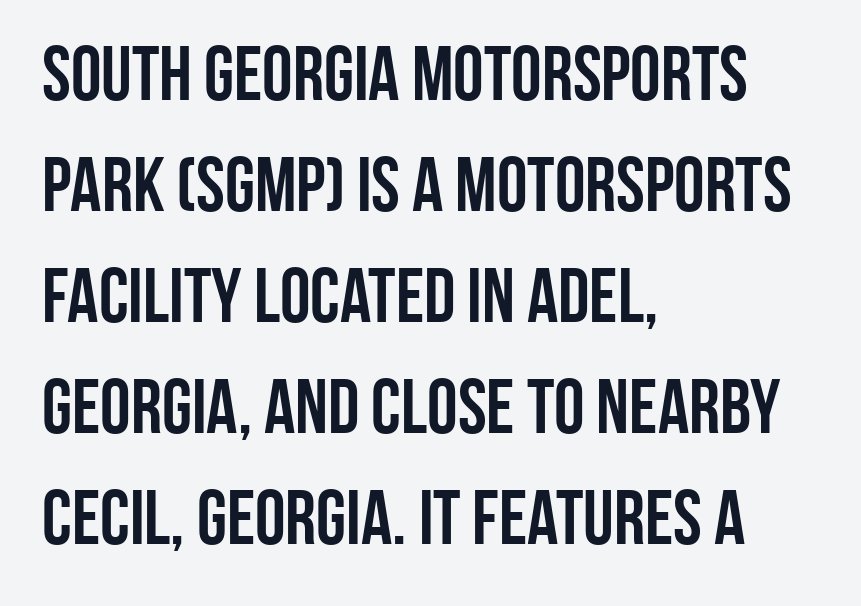
{"serif": "no", "italic": "no", "bold": "yes", "weight": "semibold", "width": "condensed", "stroke_contrast": "low", "x_height": "large", "monospaced": "no", "underline": "no", "align": "left", "line_spacing": "normal", "line_spacing_ratio": 1.44, "letter_spacing": "normal", "letter_spacing_em": 0.0, "glyph_px": 77}
